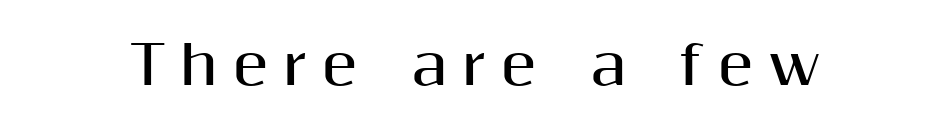
Q: Is the text bold? A: Yes.
Q: Is the text italic (slanted)? A: No, it is upright.
Q: Is the typeface a serif or a sans-serif typeface? A: Sans-serif.
Q: Is the text underlined? A: No.
Q: Is the spacing between letters normal or unusually wide? A: Unusually wide.
Q: Width (condensed, normal, or wide)? A: Normal.
Q: Stroke contrast? A: Medium.
Q: x-height? A: Medium.
Q: Monospaced? A: No.
